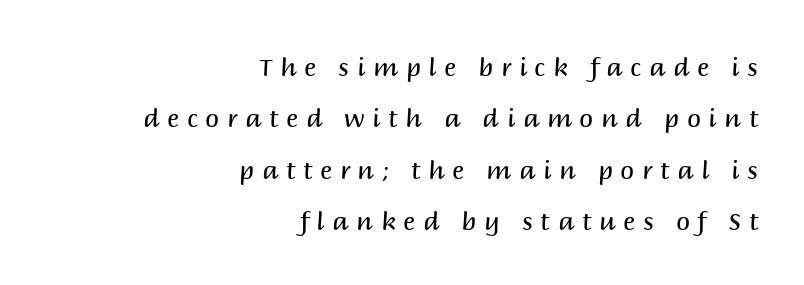
What stands out about the letter spacing? Its width — letters are far apart. The words here are not underlined. Typeset ragged left — the right edge is the straight one.
